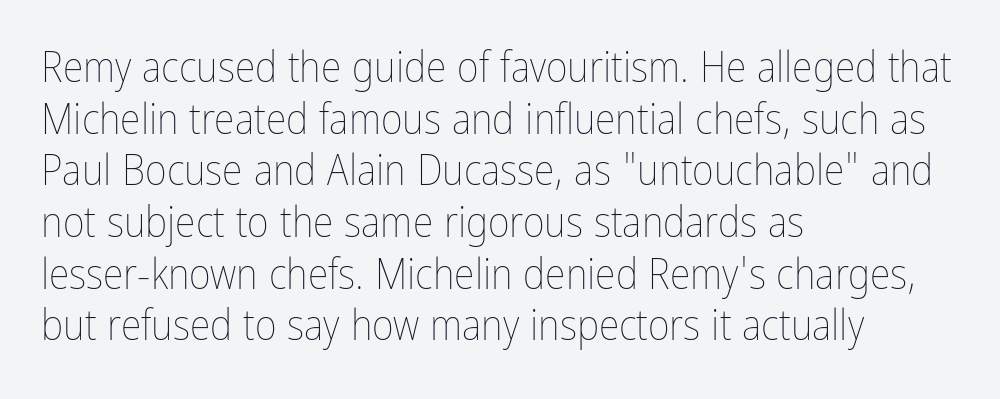
{"italic": "no", "bold": "no", "weight": "thin", "width": "condensed", "stroke_contrast": "low", "x_height": "medium", "monospaced": "no", "underline": "no", "align": "left", "line_spacing_ratio": 1.23, "letter_spacing": "normal", "letter_spacing_em": 0.0, "glyph_px": 42}
